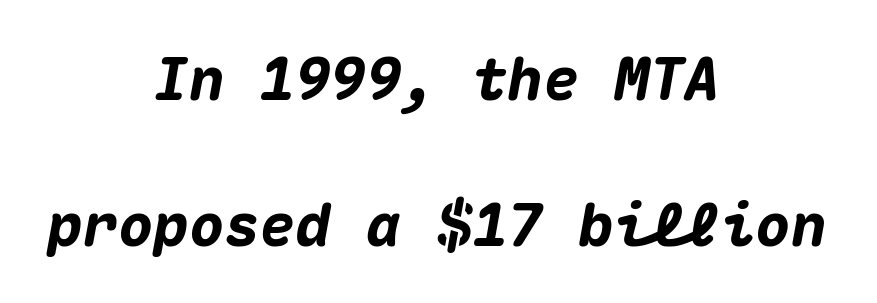
{"italic": "yes", "lean": "right", "slant_degrees": 10, "bold": "yes", "weight": "heavy", "width": "normal", "stroke_contrast": "medium", "x_height": "medium", "monospaced": "yes", "underline": "no", "align": "center", "line_spacing": "loose", "line_spacing_ratio": 2.47, "letter_spacing": "normal", "letter_spacing_em": 0.0, "glyph_px": 59}
